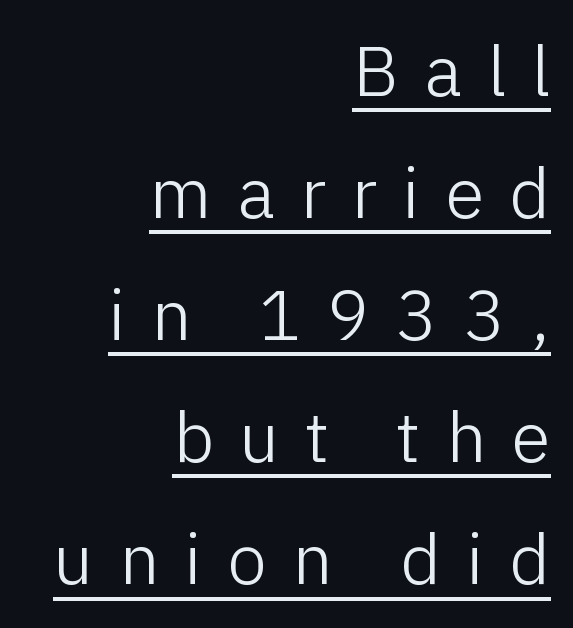
{"serif": "no", "italic": "no", "bold": "no", "weight": "light", "width": "normal", "stroke_contrast": "low", "x_height": "medium", "monospaced": "no", "underline": "yes", "align": "right", "line_spacing_ratio": 1.72, "letter_spacing": "wide", "letter_spacing_em": 0.36, "glyph_px": 71}
